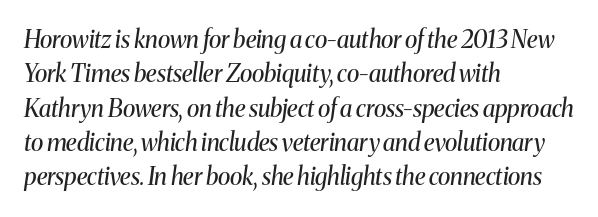
Q: Is the text bold? A: No.
Q: Is the text italic (slanted)? A: Yes, it leans right by about 8 degrees.
Q: Is the text underlined? A: No.
Q: How is the paragraph aligned? A: Left-aligned.
Q: Is the spacing between letters normal or unusually wide? A: Normal.
Q: Is the spacing between lines tight, normal or loose? A: Normal.
